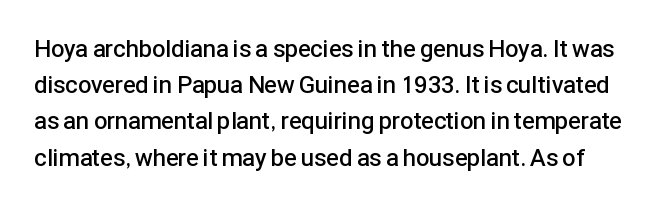
The image shows 24 px text type, upright; set normal line spacing (1.51x), normal letter spacing, not underlined.
